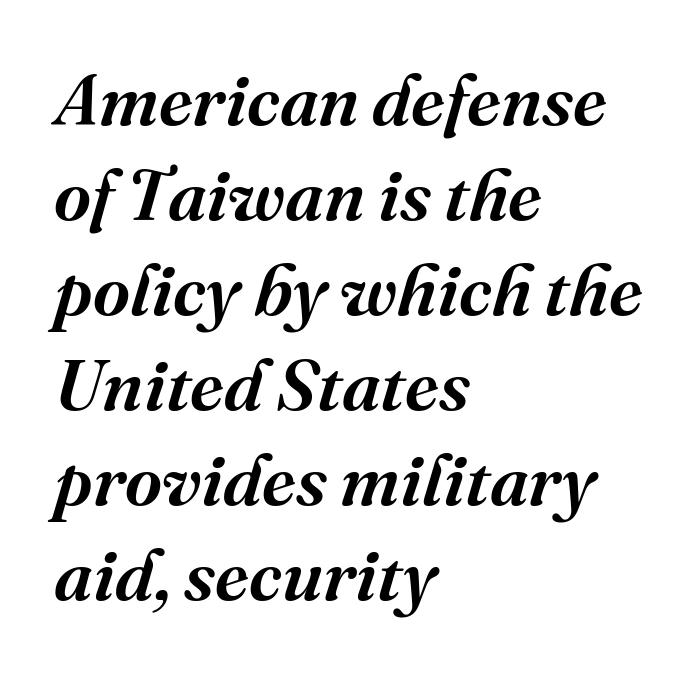
{"serif": "yes", "italic": "yes", "lean": "right", "slant_degrees": 16, "bold": "semi", "weight": "semibold", "width": "normal", "stroke_contrast": "medium", "x_height": "medium", "monospaced": "no", "underline": "no", "align": "left", "line_spacing": "normal", "line_spacing_ratio": 1.32, "letter_spacing": "normal", "letter_spacing_em": 0.0, "glyph_px": 72}
